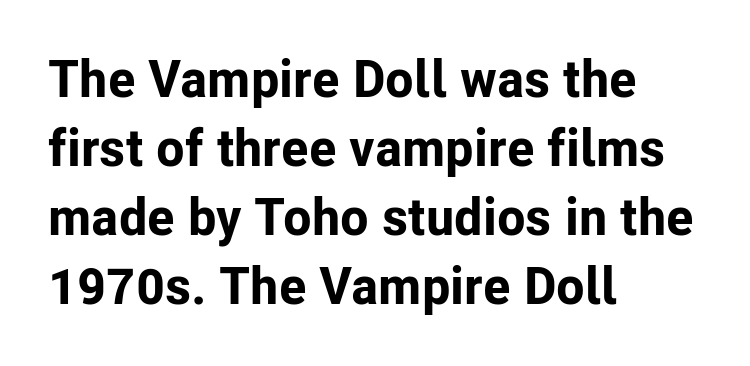
The image shows 52 px bold sans-serif type, upright; set left-aligned, normal line spacing (1.33x), normal letter spacing, not underlined; low stroke contrast and a medium x-height.
